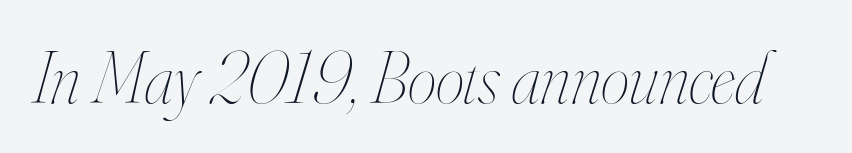
{"italic": "yes", "lean": "right", "slant_degrees": 16, "bold": "no", "weight": "thin", "width": "condensed", "stroke_contrast": "high", "x_height": "small", "monospaced": "no", "underline": "no", "letter_spacing": "normal", "letter_spacing_em": 0.0, "glyph_px": 73}
